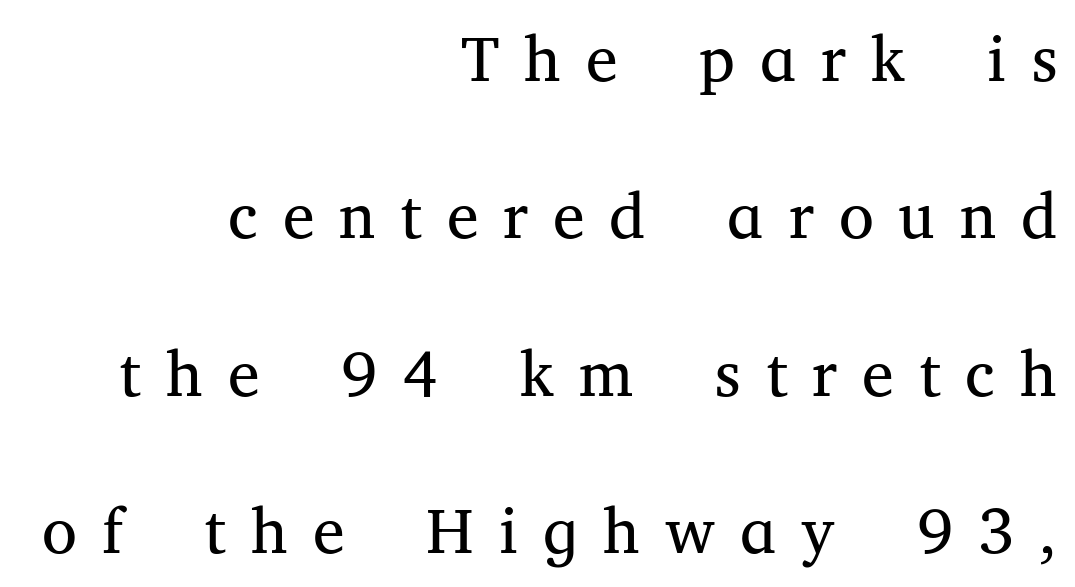
{"serif": "yes", "italic": "no", "bold": "no", "weight": "regular", "width": "normal", "stroke_contrast": "medium", "x_height": "medium", "monospaced": "no", "underline": "no", "align": "right", "line_spacing": "loose", "line_spacing_ratio": 2.46, "letter_spacing": "wide", "letter_spacing_em": 0.39, "glyph_px": 64}
